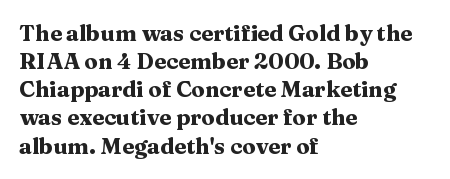
The image shows 22 px bold type, upright; set left-aligned, normal line spacing (1.28x), normal letter spacing, not underlined.
